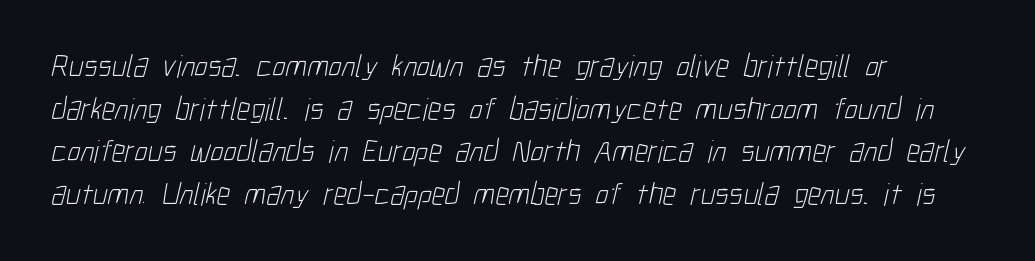
The characters display no serif detailing; their extremities are plain. You could not count columns in this text — the font is proportionally spaced. The text block is weighted toward the left margin, trailing off unevenly rightward. Words float on clear page, feet unadorned.
